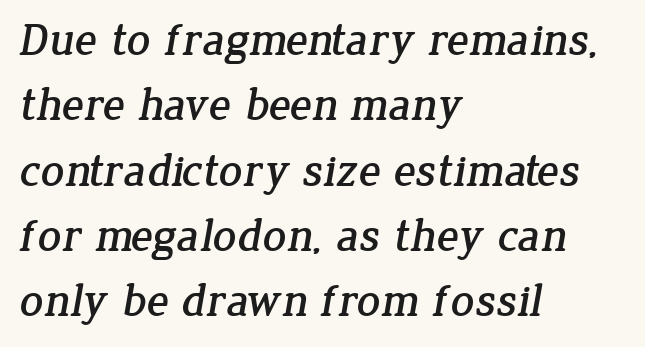
The setting favours the left margin, as ordinary paragraphs usually do. Tracking here is standard; glyphs follow each other at the usual distance. The face used here is proportionally spaced, like ordinary book or web type. Decoration check: the copy has no underline.
